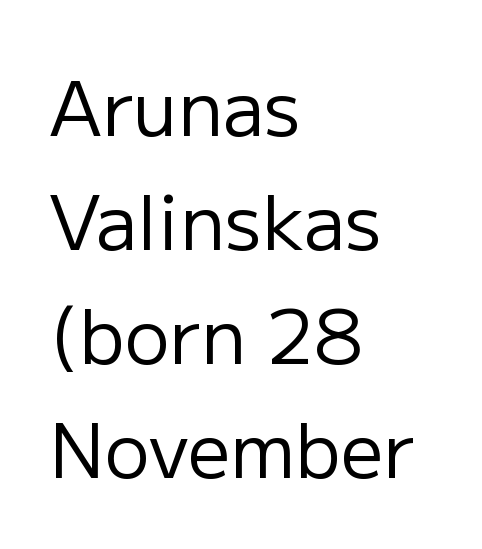
The image shows 75 px regular-weight sans-serif type, upright; set left-aligned, normal line spacing (1.52x), normal letter spacing, not underlined; low stroke contrast and a medium x-height.
